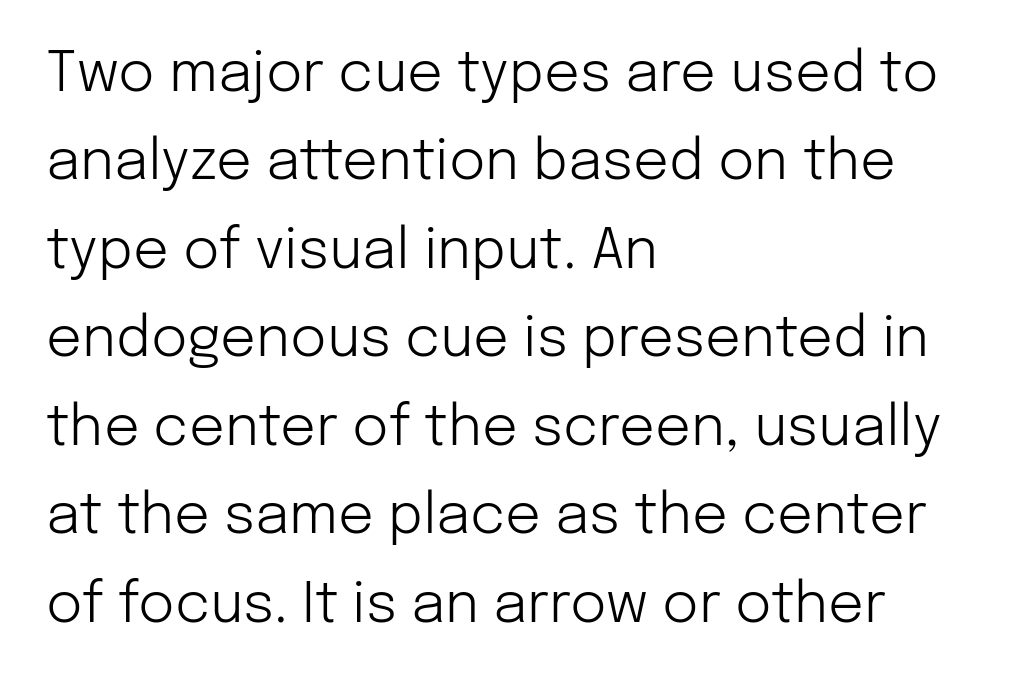
Q: Is the text bold? A: No.
Q: Is the text italic (slanted)? A: No, it is upright.
Q: Is the typeface a serif or a sans-serif typeface? A: Sans-serif.
Q: Is the text underlined? A: No.
Q: How is the paragraph aligned? A: Left-aligned.
Q: Is the spacing between letters normal or unusually wide? A: Normal.
Q: Is the spacing between lines tight, normal or loose? A: Normal.
Q: Width (condensed, normal, or wide)? A: Normal.
Q: Stroke contrast? A: Low.
Q: x-height? A: Medium.
Q: Monospaced? A: No.
